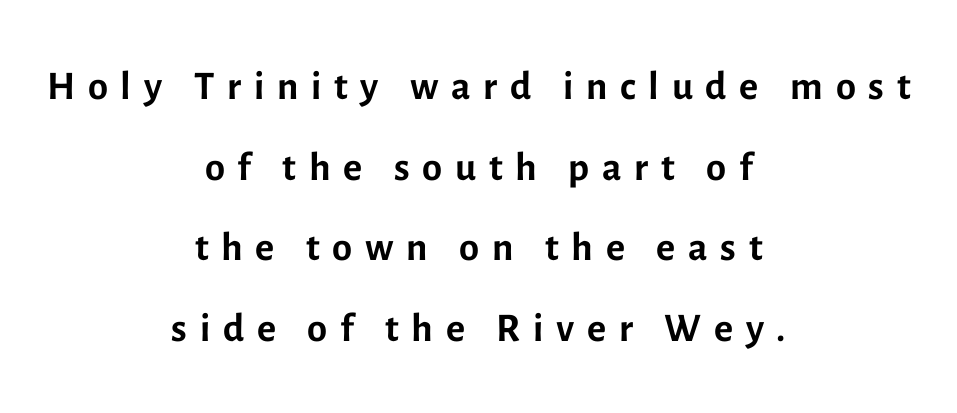
Do the characters align in a grid? No, the font is proportional. Vertical spacing — default. This rendering uses center alignment, leaving both contours irregular but symmetric. The passage shown is typeset with a sans-serif family.
